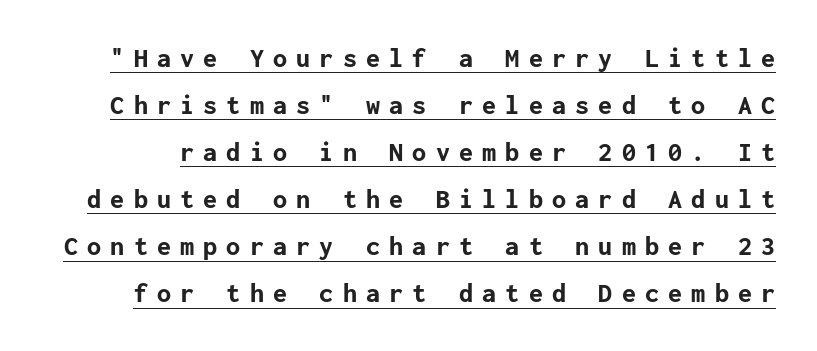
The image shows 28 px bold sans-serif type, upright; set normal line spacing (1.68x), unusually wide letter spacing (+0.33 em), underlined; low stroke contrast and a medium x-height.
